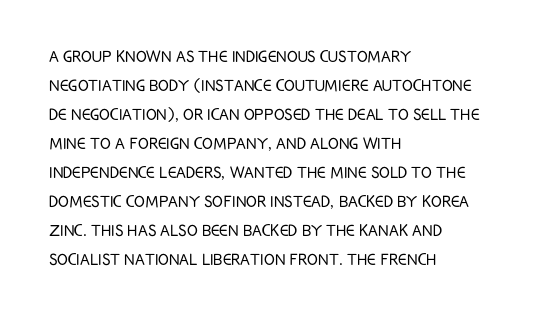
{"italic": "no", "bold": "no", "underline": "no", "align": "left", "line_spacing": "normal", "line_spacing_ratio": 1.45, "letter_spacing": "normal", "letter_spacing_em": 0.0, "glyph_px": 20}
